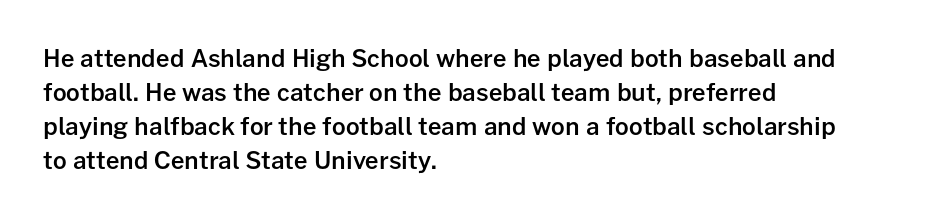
{"italic": "no", "bold": "semi", "underline": "no", "align": "left", "line_spacing": "normal", "line_spacing_ratio": 1.42, "letter_spacing": "normal", "letter_spacing_em": 0.0, "glyph_px": 24}
